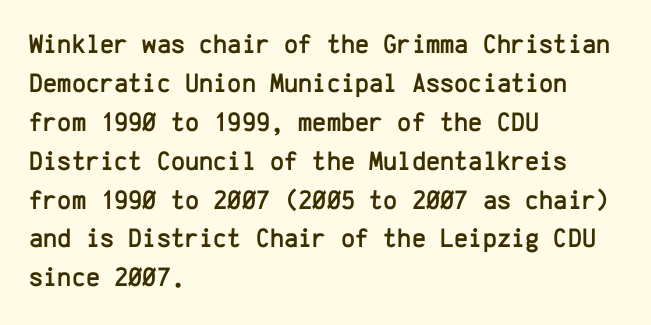
This block has exactly the height ordinary leading produces. The specimen reads as upright at a glance. Letters rest on an invisible, unmarked baseline. Compared with typical body copy, the letter spacing here is the same.
